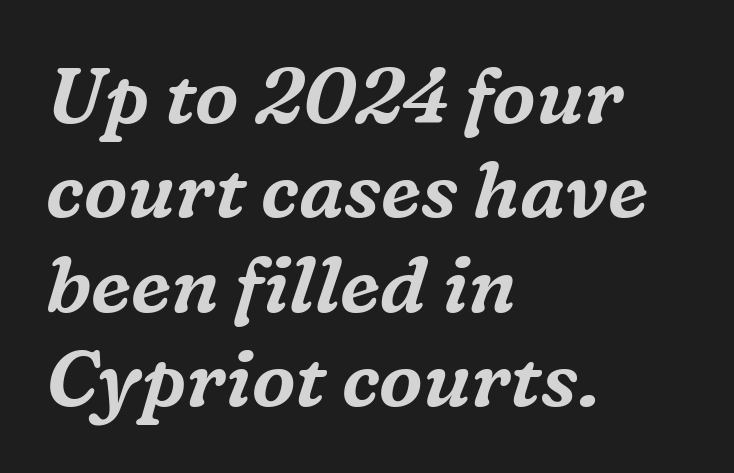
Q: Is the text italic (slanted)? A: Yes, it leans right by about 16 degrees.
Q: Is the typeface a serif or a sans-serif typeface? A: Serif.
Q: Is the text underlined? A: No.
Q: How is the paragraph aligned? A: Left-aligned.
Q: Is the spacing between letters normal or unusually wide? A: Normal.
Q: Width (condensed, normal, or wide)? A: Normal.
Q: Stroke contrast? A: Medium.
Q: x-height? A: Medium.
Q: Monospaced? A: No.
